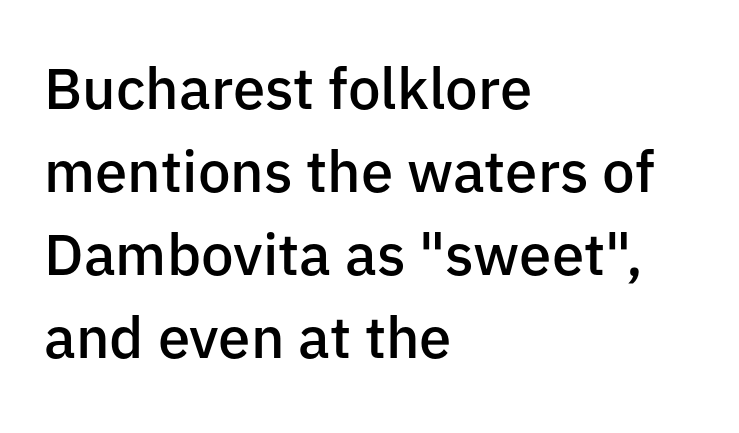
If you drew a ruler down the left edge, every line would touch it. The rendering uses natural spacing where letterforms have individual widths. The passage shown is not underscored anywhere. Regular leading. A typesetter would label this face a sans. Quick note: not italic, upright.
